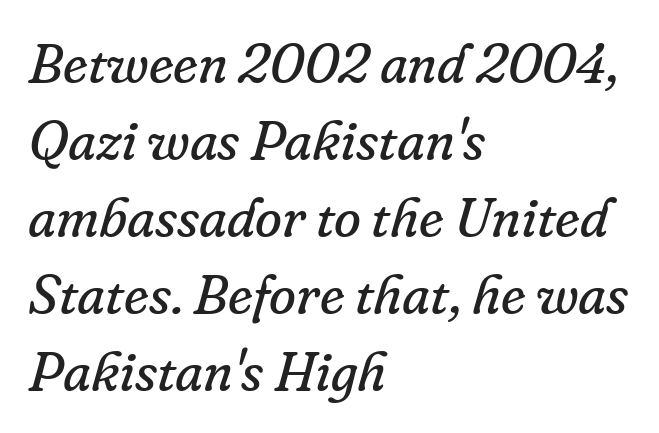
Q: Is the text bold? A: No.
Q: Is the text italic (slanted)? A: Yes, it leans right by about 16 degrees.
Q: Is the typeface a serif or a sans-serif typeface? A: Serif.
Q: Is the text underlined? A: No.
Q: How is the paragraph aligned? A: Left-aligned.
Q: Is the spacing between letters normal or unusually wide? A: Normal.
Q: Is the spacing between lines tight, normal or loose? A: Normal.
Q: Width (condensed, normal, or wide)? A: Normal.
Q: Stroke contrast? A: Low.
Q: x-height? A: Small.
Q: Monospaced? A: No.
